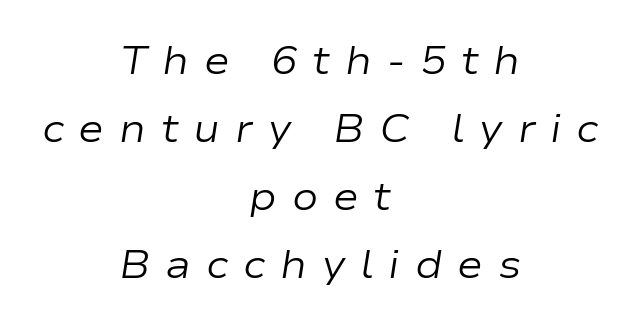
The face used here is rendered with a markedly widened letterfit. Underline: absent. Counters stay open thanks to moderate or lighter strokes. A typesetter would call this proportional, since set widths differ per character.
